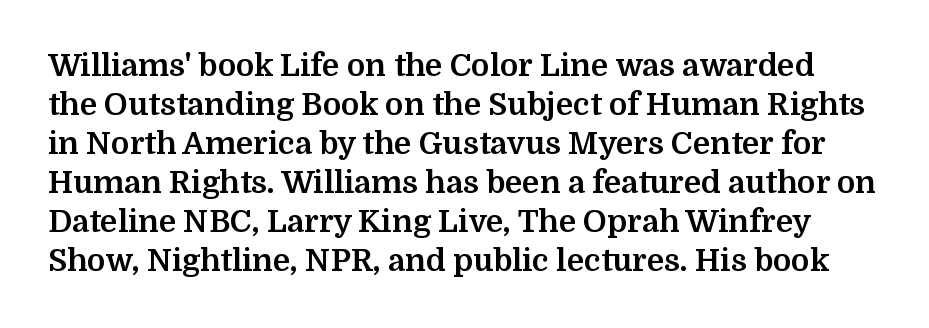
The image shows 31 px bold serif type, upright; set normal line spacing (1.26x), normal letter spacing, not underlined; medium stroke contrast and a medium x-height.
